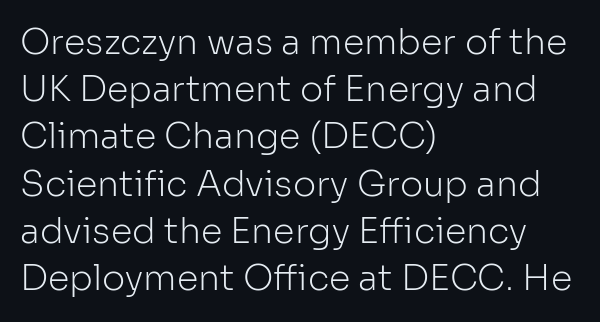
The image shows 35 px light sans-serif type, upright; set left-aligned, normal line spacing (1.35x), normal letter spacing, not underlined; low stroke contrast and a medium x-height.
